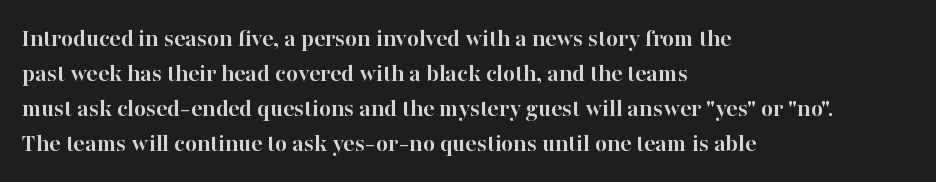
The baseline area is clear. The lines in this sample share a left origin and differ only in where they stop. The type is set solid horizontally, with unmodified tracking. Compared with typical paragraphs, the rows here are spaced about the same. Thick stems and heavy bowls — unmistakably bold. Ascenders rise straight up at ninety degrees.
